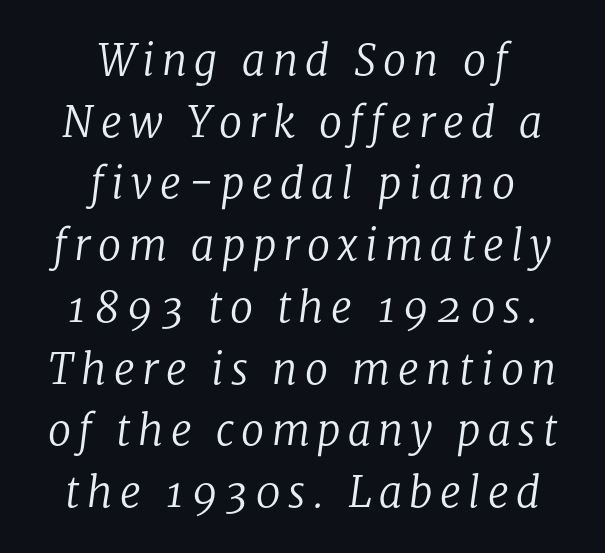
Q: Is the text bold? A: No.
Q: Is the text italic (slanted)? A: Yes, it leans right by about 8 degrees.
Q: Is the typeface a serif or a sans-serif typeface? A: Serif.
Q: Is the text underlined? A: No.
Q: How is the paragraph aligned? A: Centered.
Q: Is the spacing between lines tight, normal or loose? A: Normal.
Q: Width (condensed, normal, or wide)? A: Normal.
Q: Stroke contrast? A: Low.
Q: x-height? A: Medium.
Q: Monospaced? A: No.
